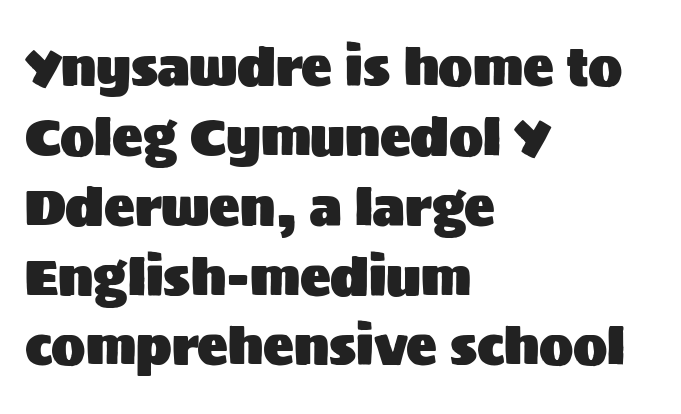
The image shows 51 px sans-serif type, upright; set left-aligned, normal line spacing (1.37x), normal letter spacing, not underlined; medium stroke contrast and a large x-height.
